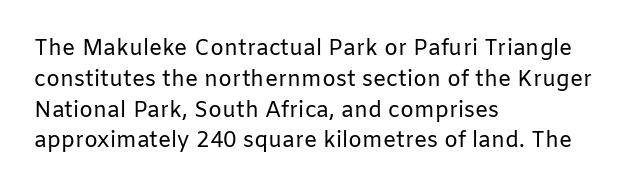
Summary of vertical rhythm: regular, with standard interline spacing. Short note: letters normally spaced. The font's upright variant was chosen for this text. Casual observation: everything's shoved over to the left.
